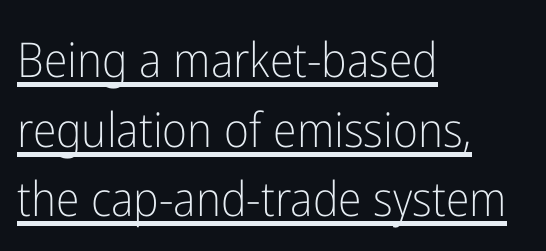
Compared with typical paragraphs, the rows here are spaced about the same. Beneath each row of characters lies a ruled line. Upright lettering throughout. What kind of face is this? One without serifs — a sans.
